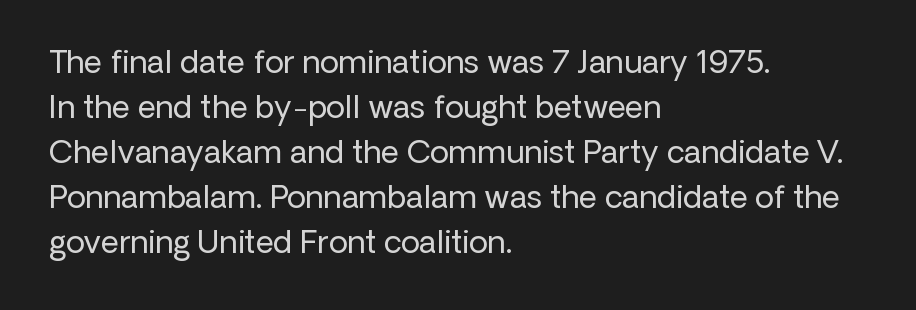
The image shows 31 px regular-weight sans-serif type, upright; set left-aligned, normal line spacing (1.45x), normal letter spacing, not underlined; low stroke contrast and a medium x-height.
